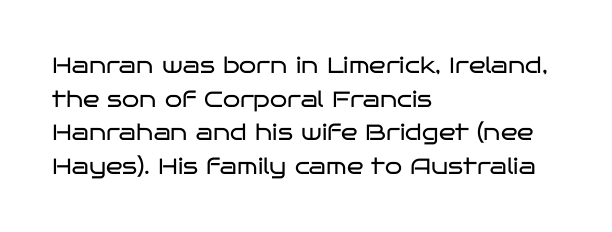
Unbolded letterforms with no extra heft. The letterforms sit shoulder to shoulder at normal distance. Line spacing here is normal. Glance below the letters and you will spot only blank space. Visually the block forms a straight wall on the left and a jagged coastline on the right.
